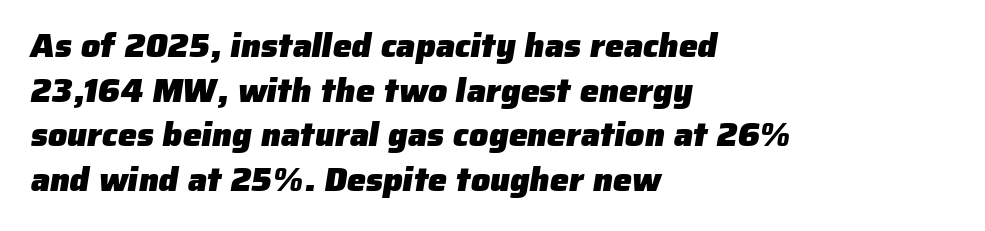
The image shows 34 px heavy sans-serif type; set left-aligned, normal line spacing (1.31x), normal letter spacing, not underlined; low stroke contrast and a medium x-height.
